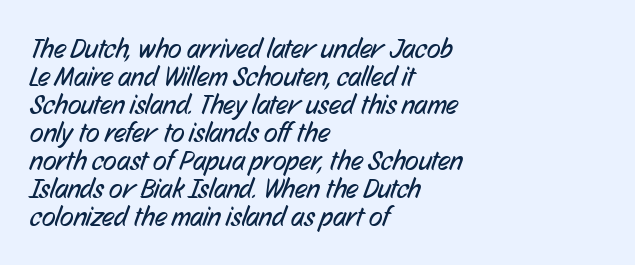
There is no visible air inserted between adjacent glyphs. The text was rendered using a sans face with plain stroke endings. Compared with typical paragraphs, the rows here are closer together. Line starts are locked; line ends wander.
